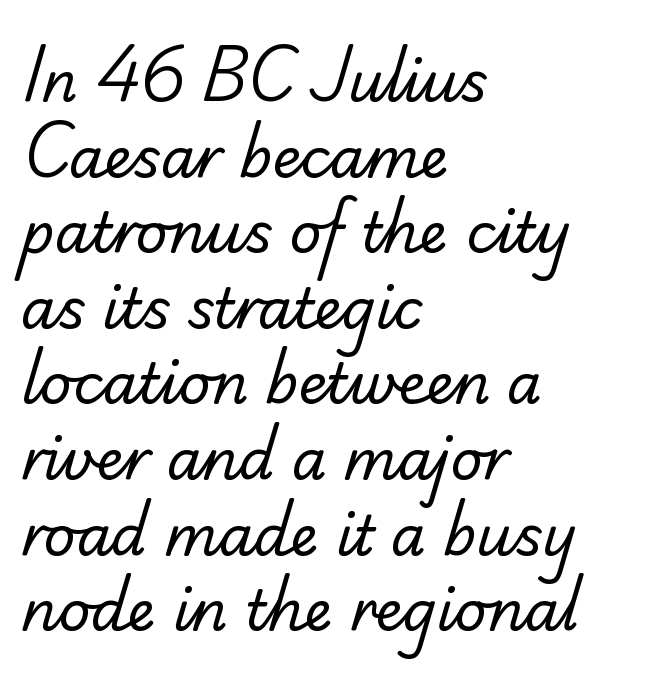
{"serif": "no", "bold": "no", "weight": "regular", "width": "normal", "stroke_contrast": "low", "x_height": "small", "monospaced": "no", "underline": "no", "align": "left", "line_spacing": "normal", "line_spacing_ratio": 1.35, "letter_spacing": "normal", "letter_spacing_em": 0.0, "glyph_px": 56}
